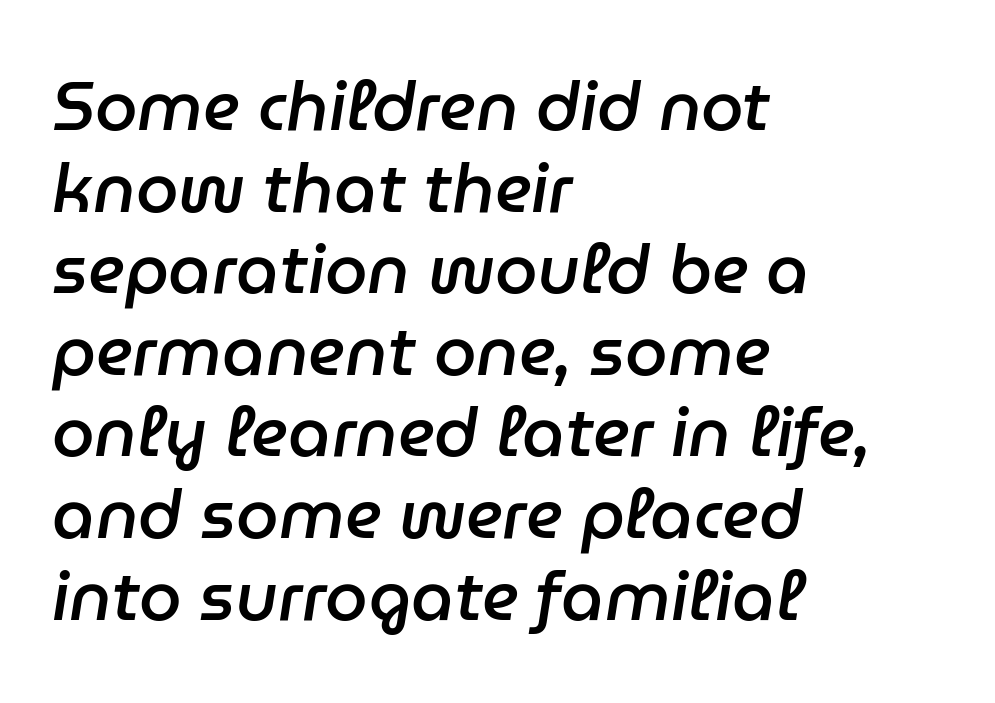
The image shows 68 px semibold type, italic (leaning right); set left-aligned, line spacing 1.2x, normal letter spacing, not underlined; low stroke contrast and a medium x-height.
